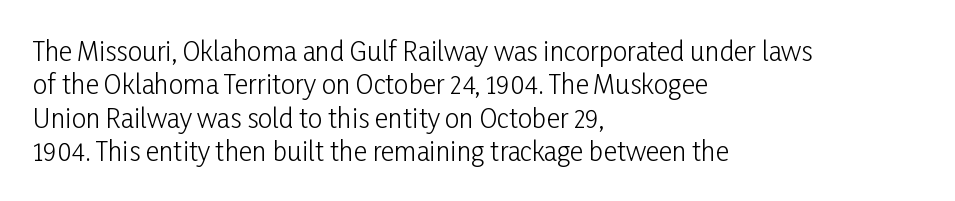
Compared with typical paragraphs, the rows here are spaced about the same. The letters stand straight up with perfectly vertical stems. Short and long lines alike share a common starting point at left. Is the stroke heavy? The answer is a plain regular-or-lighter. In terms of letterspacing, this is plain default setting. Just letters on the line, the space beneath them empty.
